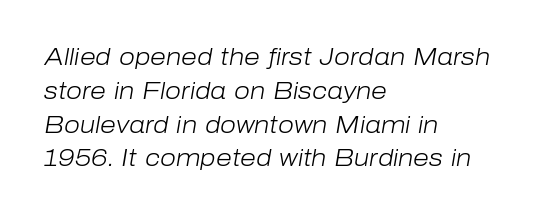
Q: Is the text bold? A: No.
Q: Is the text italic (slanted)? A: Yes, it leans right by about 10 degrees.
Q: Is the text underlined? A: No.
Q: How is the paragraph aligned? A: Left-aligned.
Q: Is the spacing between letters normal or unusually wide? A: Normal.
Q: Is the spacing between lines tight, normal or loose? A: Normal.
